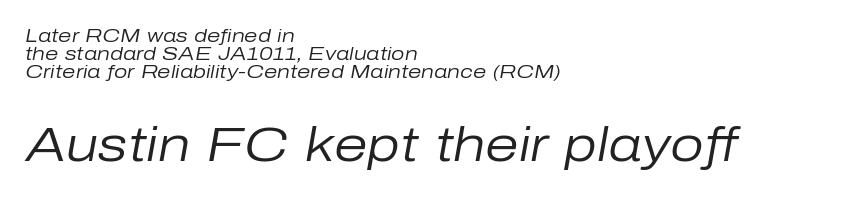
{"italic": "yes", "lean": "right", "slant_degrees": 10, "bold": "no", "weight": "regular", "width": "normal", "stroke_contrast": "low", "x_height": "medium", "monospaced": "no", "underline": "no", "align": "left", "line_spacing": "tight", "line_spacing_ratio": 0.96, "letter_spacing": "normal", "letter_spacing_em": 0.0, "larger_block": "second", "size_ratio": 2.53, "glyph_px": 48}
